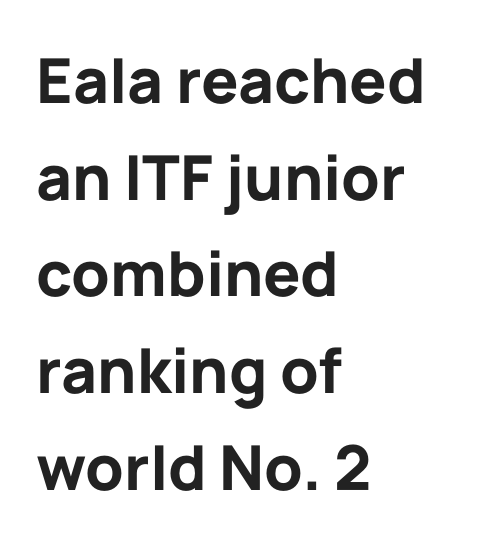
Q: Is the text bold? A: Yes.
Q: Is the text italic (slanted)? A: No, it is upright.
Q: Is the typeface a serif or a sans-serif typeface? A: Sans-serif.
Q: Is the text underlined? A: No.
Q: How is the paragraph aligned? A: Left-aligned.
Q: Is the spacing between letters normal or unusually wide? A: Normal.
Q: Is the spacing between lines tight, normal or loose? A: Normal.
Q: Width (condensed, normal, or wide)? A: Normal.
Q: Stroke contrast? A: Low.
Q: x-height? A: Medium.
Q: Monospaced? A: No.
